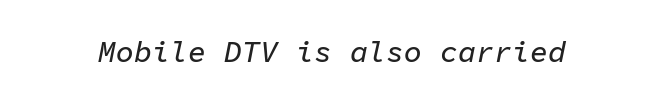
Q: Is the text italic (slanted)? A: Yes, it leans right by about 11 degrees.
Q: Is the text underlined? A: No.
Q: Is the spacing between letters normal or unusually wide? A: Normal.
Q: Width (condensed, normal, or wide)? A: Normal.
Q: Stroke contrast? A: Low.
Q: x-height? A: Medium.
Q: Monospaced? A: Yes.
